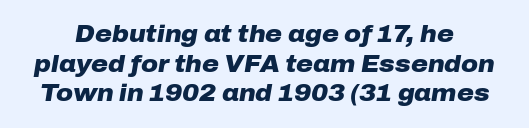
Has an underline been added? It has not. A full-strength bold gives these letters their thick strokes. The face used here is rendered with its standard letterfit. The rendering applies a slant to the glyphs. One glance says typical: line gaps are just what's usual.
